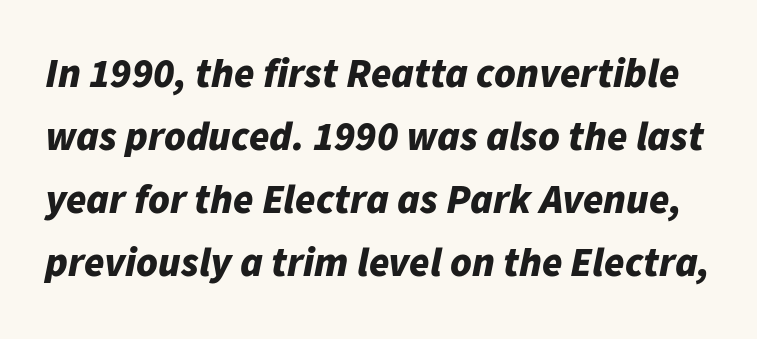
{"italic": "yes", "lean": "right", "slant_degrees": 11, "bold": "yes", "weight": "bold", "width": "normal", "stroke_contrast": "low", "x_height": "medium", "monospaced": "no", "underline": "no", "line_spacing": "normal", "line_spacing_ratio": 1.54, "letter_spacing": "normal", "letter_spacing_em": 0.0, "glyph_px": 41}
